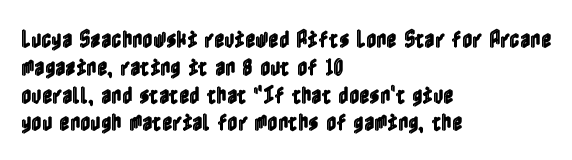
Q: Is the text italic (slanted)? A: No, it is upright.
Q: Is the text underlined? A: No.
Q: How is the paragraph aligned? A: Left-aligned.
Q: Is the spacing between letters normal or unusually wide? A: Normal.
Q: Is the spacing between lines tight, normal or loose? A: Normal.
